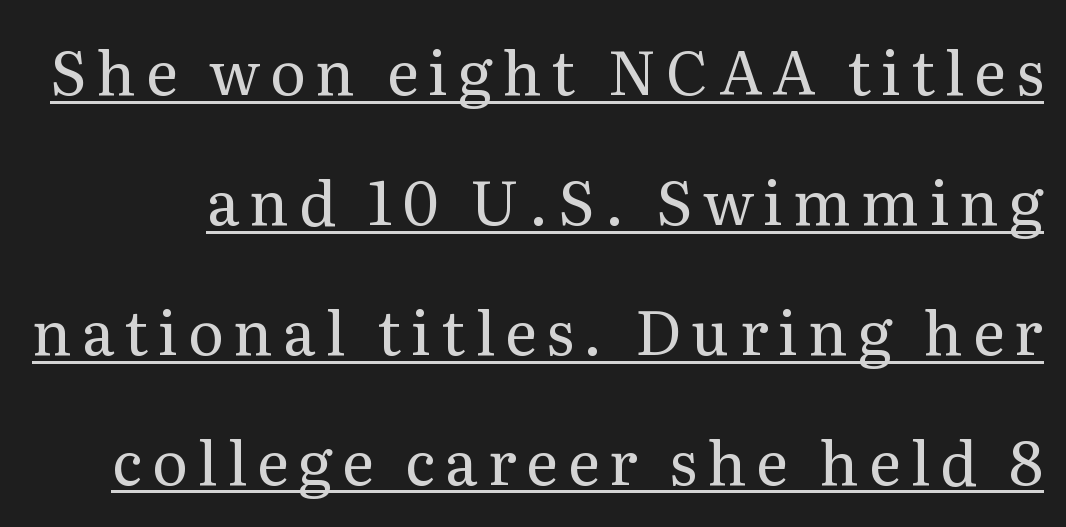
The image shows 61 px regular-weight serif type, upright; set loose line spacing (2.13x), underlined; medium stroke contrast and a medium x-height.
